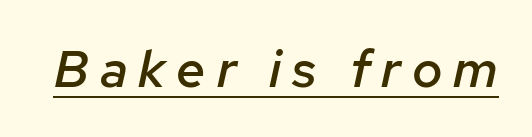
Q: Is the text bold? A: Semi-bold.
Q: Is the text italic (slanted)? A: Yes, it leans right by about 12 degrees.
Q: Is the text underlined? A: Yes.
Q: Is the spacing between letters normal or unusually wide? A: Unusually wide.
Q: Width (condensed, normal, or wide)? A: Normal.
Q: Stroke contrast? A: Low.
Q: x-height? A: Medium.
Q: Monospaced? A: No.
